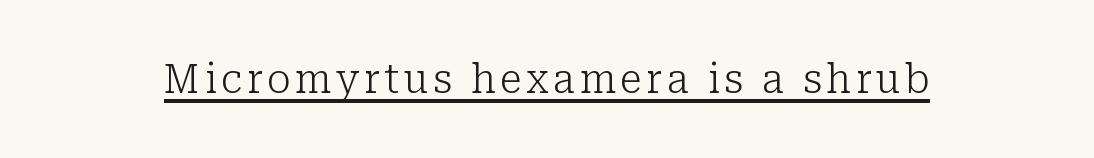
{"serif": "yes", "italic": "no", "bold": "no", "weight": "light", "width": "normal", "stroke_contrast": "low", "x_height": "medium", "monospaced": "no", "underline": "yes", "glyph_px": 40}
